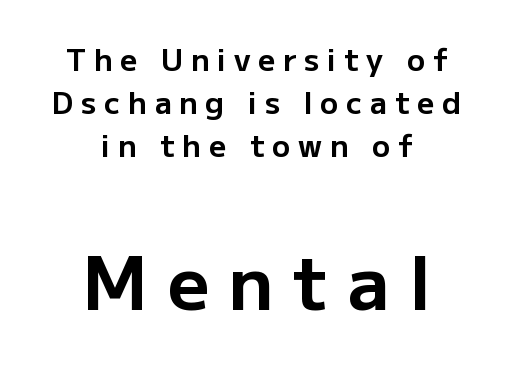
Q: Is the text bold? A: Yes.
Q: Is the text italic (slanted)? A: No, it is upright.
Q: Is the typeface a serif or a sans-serif typeface? A: Sans-serif.
Q: Is the text underlined? A: No.
Q: How is the paragraph aligned? A: Centered.
Q: Is the spacing between letters normal or unusually wide? A: Unusually wide.
Q: Is the spacing between lines tight, normal or loose? A: Normal.
Q: Which block of text is set in a larger size, the first (top) or the second (bottom)? A: The second (bottom) one.
Q: Width (condensed, normal, or wide)? A: Normal.
Q: Stroke contrast? A: Low.
Q: x-height? A: Medium.
Q: Monospaced? A: No.
